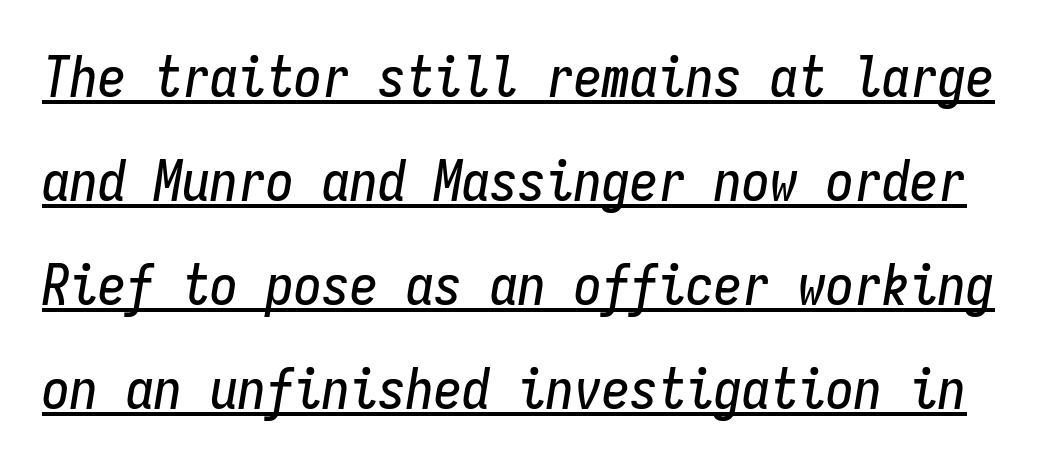
Q: Is the text italic (slanted)? A: Yes, it leans right by about 9 degrees.
Q: Is the text underlined? A: Yes.
Q: Is the spacing between letters normal or unusually wide? A: Normal.
Q: Width (condensed, normal, or wide)? A: Condensed.
Q: Stroke contrast? A: Low.
Q: x-height? A: Medium.
Q: Monospaced? A: Yes.
